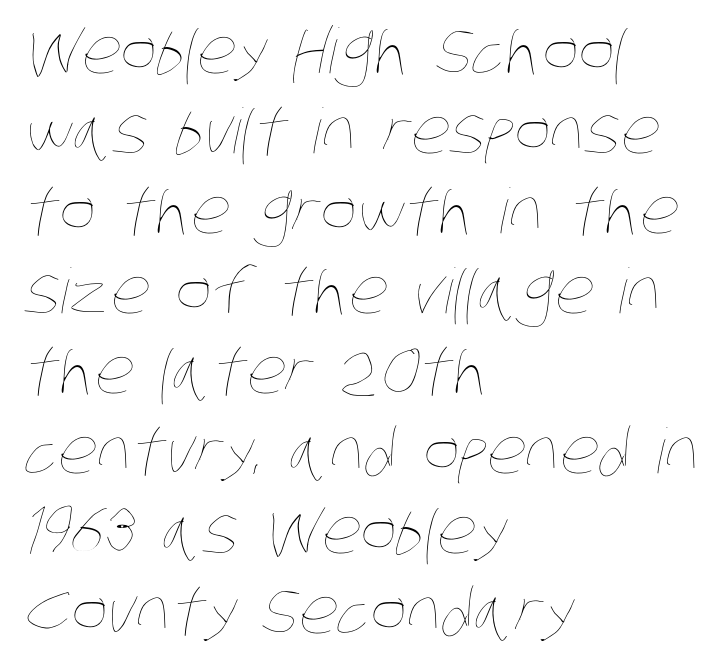
The image shows 62 px thin, condensed type; set left-aligned, normal line spacing (1.29x), normal letter spacing, not underlined; low stroke contrast and a large x-height.
